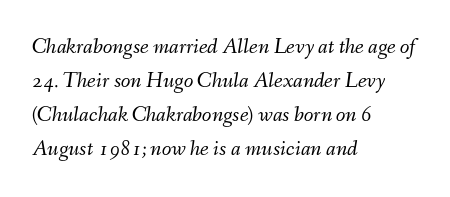
The image shows 22 px text type, italic (leaning right); set left-aligned, normal line spacing (1.55x), normal letter spacing, not underlined.
